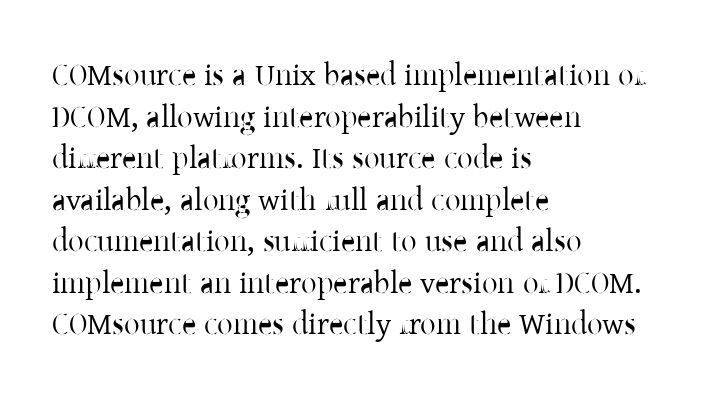
{"serif": "yes", "italic": "no", "bold": "no", "weight": "regular", "width": "normal", "stroke_contrast": "low", "x_height": "medium", "monospaced": "no", "underline": "no", "align": "left", "line_spacing": "normal", "line_spacing_ratio": 1.34, "letter_spacing": "normal", "letter_spacing_em": 0.0, "glyph_px": 31}
